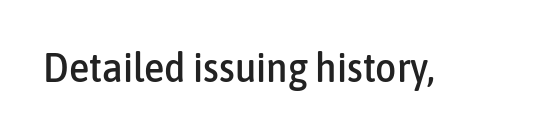
Q: Is the text italic (slanted)? A: No, it is upright.
Q: Is the typeface a serif or a sans-serif typeface? A: Sans-serif.
Q: Is the text underlined? A: No.
Q: Is the spacing between letters normal or unusually wide? A: Normal.
Q: Width (condensed, normal, or wide)? A: Condensed.
Q: Stroke contrast? A: Low.
Q: x-height? A: Medium.
Q: Monospaced? A: No.
